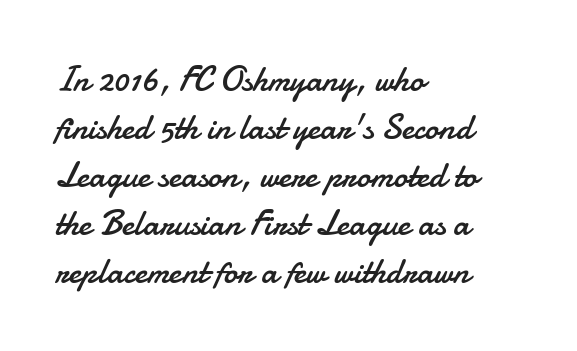
Q: Is the text bold? A: No.
Q: Is the text italic (slanted)? A: Yes.
Q: Is the typeface a serif or a sans-serif typeface? A: Sans-serif.
Q: Is the text underlined? A: No.
Q: How is the paragraph aligned? A: Left-aligned.
Q: Is the spacing between letters normal or unusually wide? A: Normal.
Q: Is the spacing between lines tight, normal or loose? A: Normal.
Q: Width (condensed, normal, or wide)? A: Normal.
Q: Stroke contrast? A: Low.
Q: x-height? A: Small.
Q: Monospaced? A: No.
